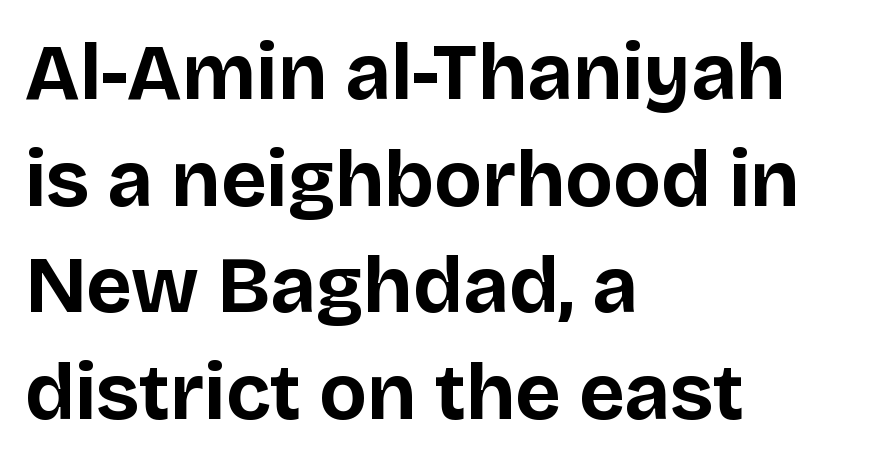
Leading: standard. Think of a printed novel: that variable character pitch is what you see here. Where is the straight margin? On the left. The lettering holds an erect, upright posture throughout.
